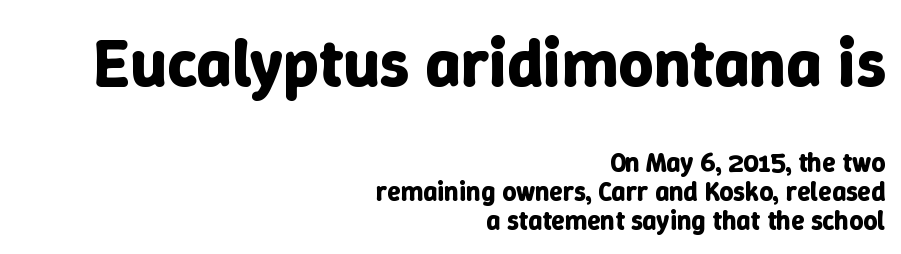
{"italic": "no", "bold": "yes", "weight": "bold", "width": "normal", "stroke_contrast": "low", "x_height": "medium", "monospaced": "no", "underline": "no", "align": "right", "line_spacing": "tight", "line_spacing_ratio": 1.07, "letter_spacing": "normal", "letter_spacing_em": 0.0, "larger_block": "first", "size_ratio": 2.52, "glyph_px": 68}
